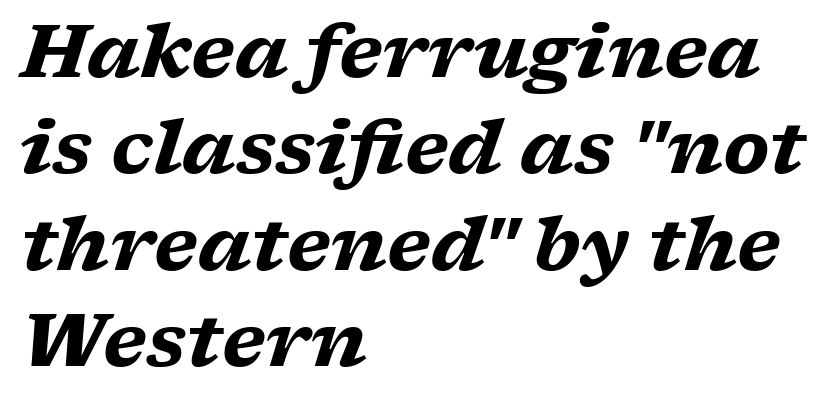
Q: Is the text bold? A: Yes.
Q: Is the text italic (slanted)? A: Yes, it leans right by about 17 degrees.
Q: Is the typeface a serif or a sans-serif typeface? A: Serif.
Q: Is the text underlined? A: No.
Q: How is the paragraph aligned? A: Left-aligned.
Q: Is the spacing between letters normal or unusually wide? A: Normal.
Q: Is the spacing between lines tight, normal or loose? A: Normal.
Q: Width (condensed, normal, or wide)? A: Wide.
Q: Stroke contrast? A: Low.
Q: x-height? A: Medium.
Q: Monospaced? A: No.
